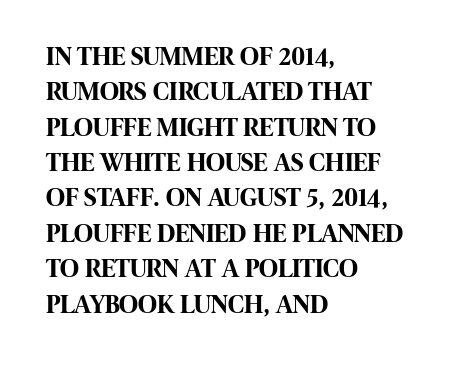
Normally led — the rows are evenly, conventionally spaced. A roman cut, with each character standing at attention. The gaps between neighbouring characters are ordinary and unremarkable. The words here are not underlined. Left-aligned paragraph, ragged on the right. The typesetting leans heavy: a genuine bold.
